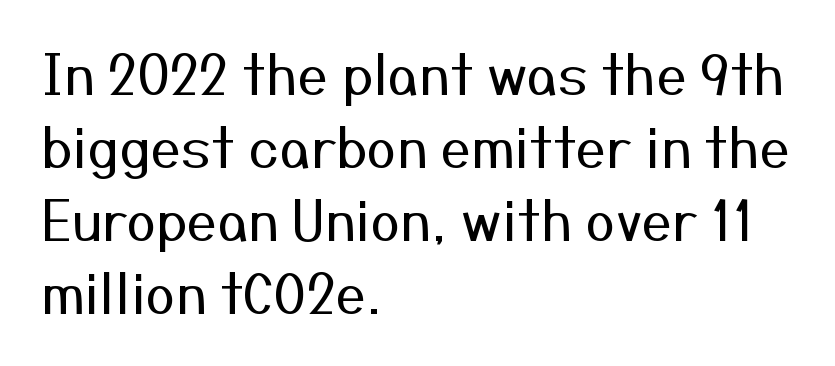
Caption: face not bold, strokes unweighted. This sample uses a sans-serif face. Each row of text sits above clean, open space. The rendering uses natural spacing where letterforms have individual widths.
